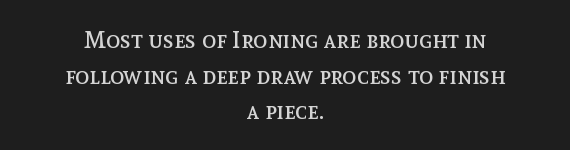
The image shows 24 px text type, upright; set centered, normal line spacing (1.48x), normal letter spacing, not underlined.
